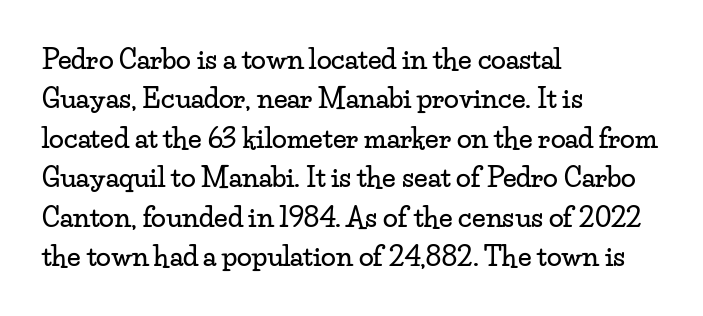
{"italic": "no", "underline": "no", "align": "left", "line_spacing": "normal", "line_spacing_ratio": 1.46, "letter_spacing": "normal", "letter_spacing_em": 0.0, "glyph_px": 27}
